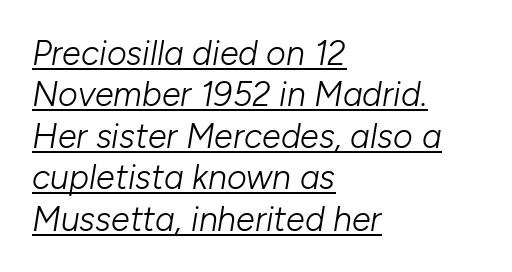
{"italic": "yes", "lean": "right", "slant_degrees": 10, "bold": "no", "weight": "light", "width": "normal", "stroke_contrast": "low", "x_height": "medium", "monospaced": "no", "underline": "yes", "align": "left", "line_spacing_ratio": 1.22, "letter_spacing": "normal", "letter_spacing_em": 0.0, "glyph_px": 34}
